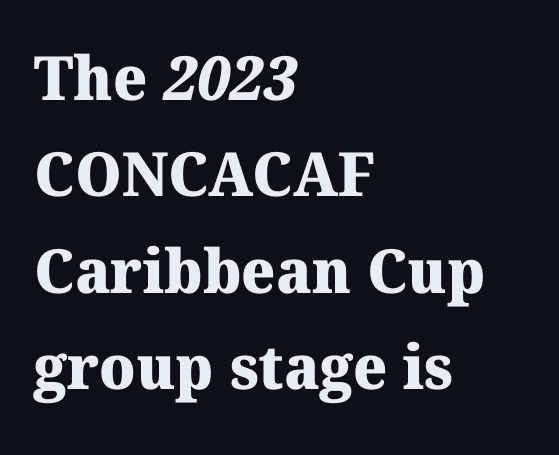
Q: Is the text bold? A: Yes.
Q: Is the typeface a serif or a sans-serif typeface? A: Serif.
Q: Is the text underlined? A: No.
Q: How is the paragraph aligned? A: Left-aligned.
Q: Is the spacing between letters normal or unusually wide? A: Normal.
Q: Is the spacing between lines tight, normal or loose? A: Normal.
Q: Width (condensed, normal, or wide)? A: Normal.
Q: Stroke contrast? A: Medium.
Q: x-height? A: Medium.
Q: Monospaced? A: No.
